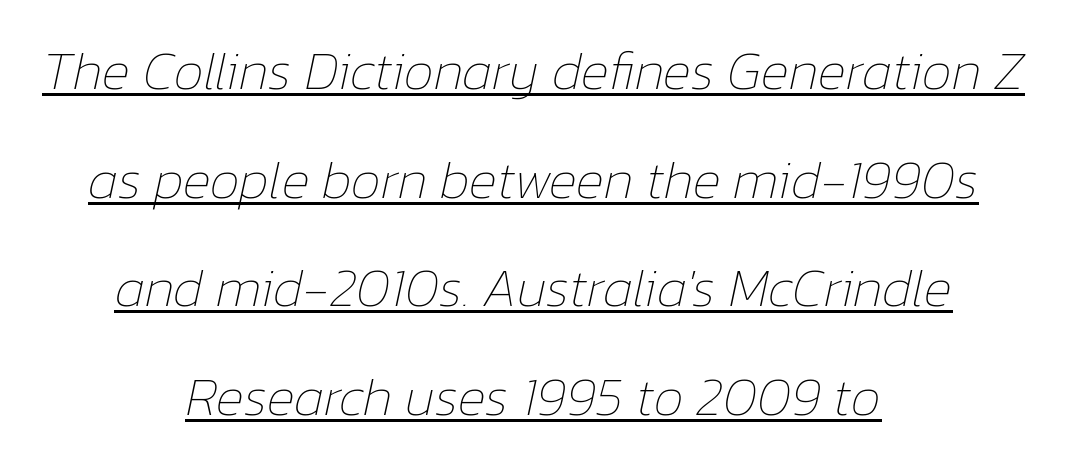
In CSS terms this would be text-align: center. Honestly, the rows look like they've been pulled way apart. Underline: present. Character widths vary here, with narrow letters taking less room than wide ones. These glyphs show unthickened strokes, regular width or finer. The type is set solid horizontally, with unmodified tracking.
